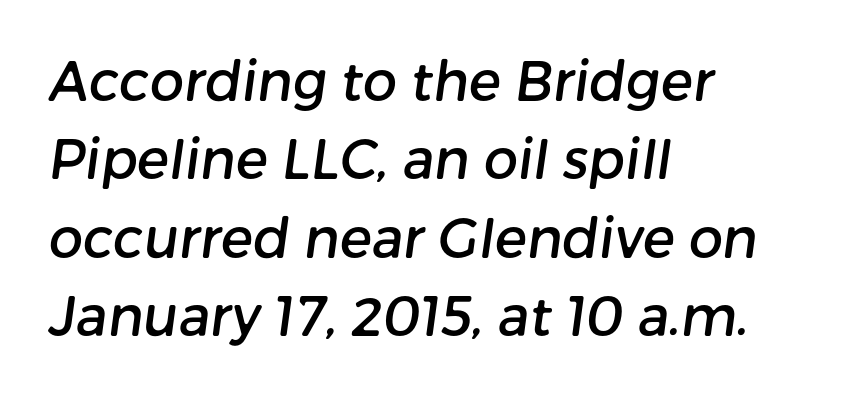
Q: Is the typeface a serif or a sans-serif typeface? A: Sans-serif.
Q: Is the text underlined? A: No.
Q: How is the paragraph aligned? A: Left-aligned.
Q: Is the spacing between letters normal or unusually wide? A: Normal.
Q: Is the spacing between lines tight, normal or loose? A: Normal.
Q: Width (condensed, normal, or wide)? A: Normal.
Q: Stroke contrast? A: Low.
Q: x-height? A: Medium.
Q: Monospaced? A: No.
